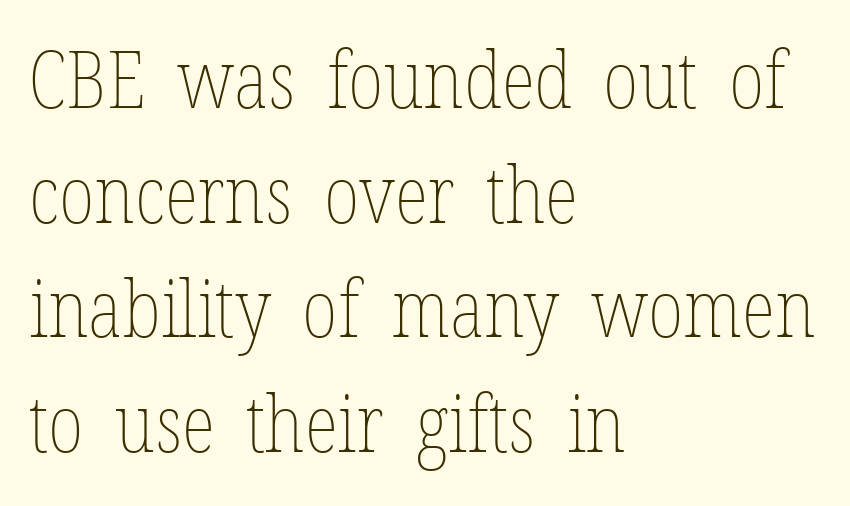
The image shows 79 px thin, condensed type, upright; set left-aligned, normal line spacing (1.45x), normal letter spacing, not underlined; low stroke contrast and a medium x-height.
